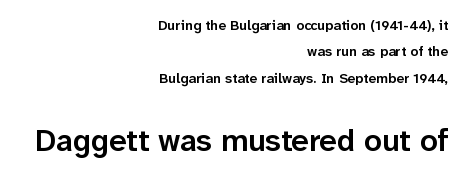
The image shows 31 px semibold sans-serif type, upright; set right-aligned, line spacing 1.88x, normal letter spacing, not underlined; the second (bottom) block is 2.21x larger; low stroke contrast and a medium x-height.
